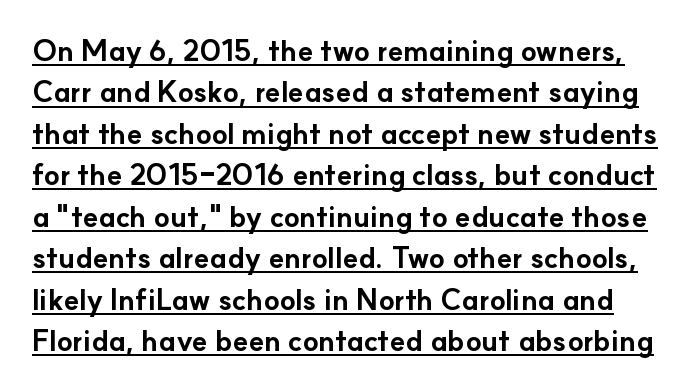
Standard letterfit; no display-style spreading of the glyphs. Note: no serifs on the glyphs. Each letter keeps its own natural width here, so spacing adapts to shape. Look at the stroke-to-counter ratio: heavy, a bold.
